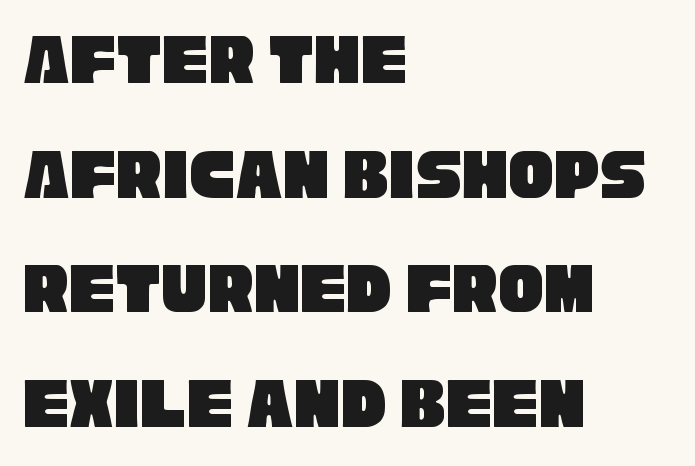
Students, note that the glyphs here touch the page at normal intervals. Type without underlining. Character widths vary here, with narrow letters taking less room than wide ones. Rows of type keep a routine distance in the vertical direction.
